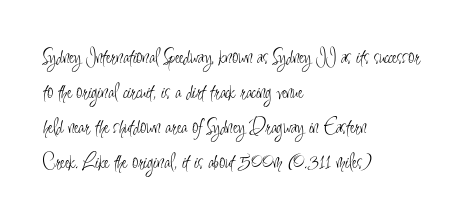
{"bold": "no", "underline": "no", "align": "left", "line_spacing": "normal", "line_spacing_ratio": 1.59, "letter_spacing": "normal", "letter_spacing_em": 0.0, "glyph_px": 22}
